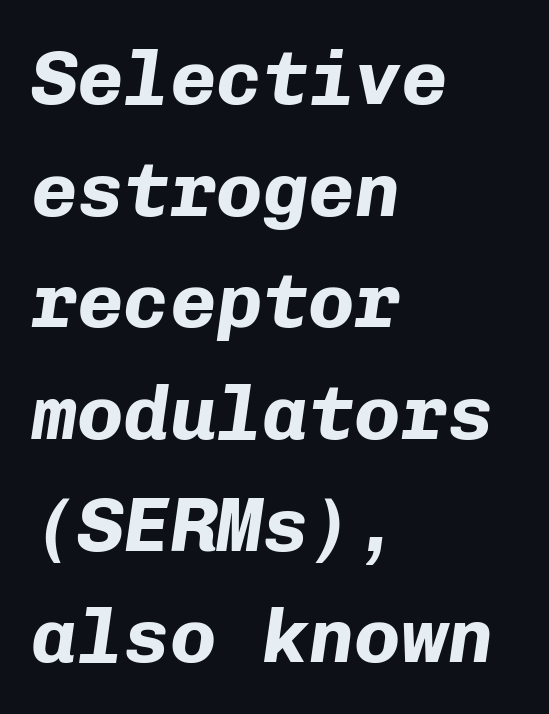
{"italic": "yes", "lean": "right", "slant_degrees": 8, "bold": "yes", "weight": "bold", "width": "normal", "stroke_contrast": "low", "x_height": "medium", "monospaced": "yes", "underline": "no", "align": "left", "line_spacing": "normal", "line_spacing_ratio": 1.45, "letter_spacing": "normal", "letter_spacing_em": 0.0, "glyph_px": 77}
